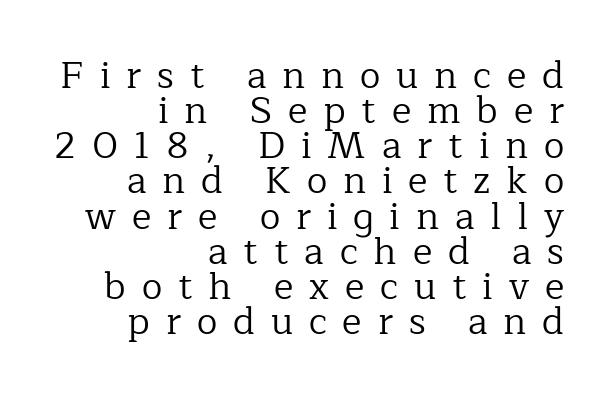
{"serif": "yes", "italic": "no", "bold": "no", "weight": "regular", "width": "normal", "stroke_contrast": "low", "x_height": "medium", "monospaced": "no", "underline": "no", "align": "right", "line_spacing": "tight", "line_spacing_ratio": 0.95, "letter_spacing": "wide", "letter_spacing_em": 0.43, "glyph_px": 37}
